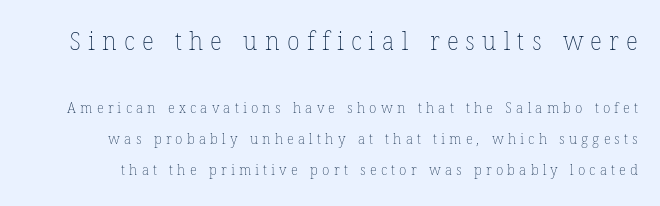
The image shows 26 px text type; set loose line spacing (2.06x), unusually wide letter spacing (+0.28 em), not underlined; the first (top) block is 1.73x larger.
